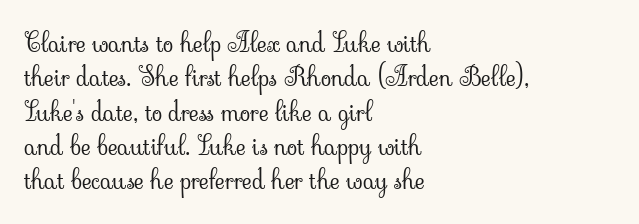
The image shows 27 px text type, upright; set left-aligned, normal line spacing (1.27x), normal letter spacing, not underlined.
